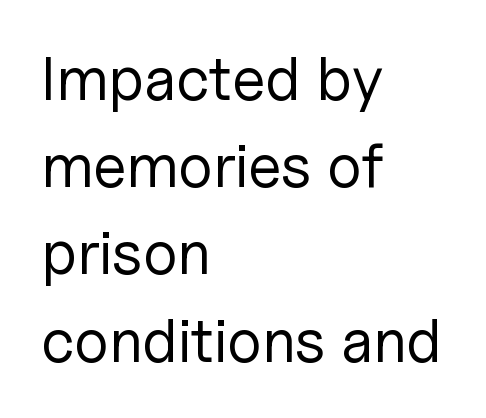
The image shows 61 px regular-weight sans-serif type, upright; set left-aligned, normal line spacing (1.43x), normal letter spacing, not underlined; low stroke contrast and a medium x-height.
